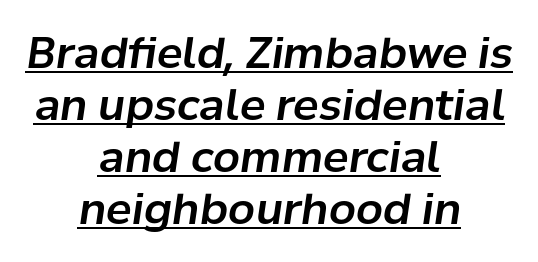
The image shows 43 px text type, italic (leaning right); set centered, line spacing 1.21x, normal letter spacing, underlined; low stroke contrast and a medium x-height.
